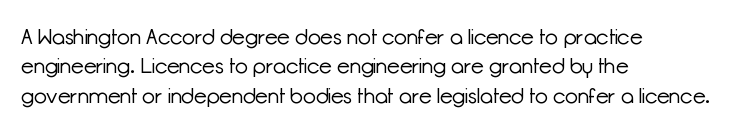
A clean baseline with only descenders dipping below it. If you drew a line through each stem, it would be perfectly vertical. Honestly, the row spacing looks completely unremarkable. Is this a heavy cut? Hardly; it is regular or lighter.
